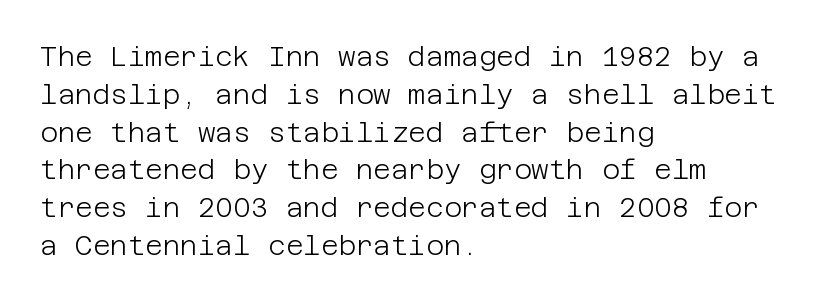
{"italic": "no", "bold": "no", "underline": "no", "align": "left", "line_spacing": "normal", "line_spacing_ratio": 1.4, "letter_spacing": "normal", "letter_spacing_em": 0.0, "glyph_px": 27}
